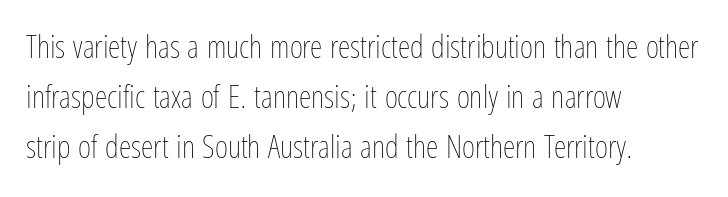
The image shows 32 px thin, condensed type, upright; set left-aligned, normal line spacing (1.56x), normal letter spacing, not underlined; low stroke contrast and a medium x-height.
